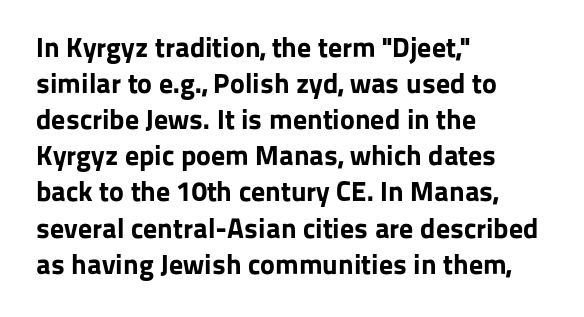
{"serif": "no", "italic": "no", "bold": "yes", "weight": "bold", "width": "normal", "stroke_contrast": "low", "x_height": "medium", "monospaced": "no", "underline": "no", "align": "left", "line_spacing": "normal", "line_spacing_ratio": 1.29, "letter_spacing": "normal", "letter_spacing_em": 0.0, "glyph_px": 28}
